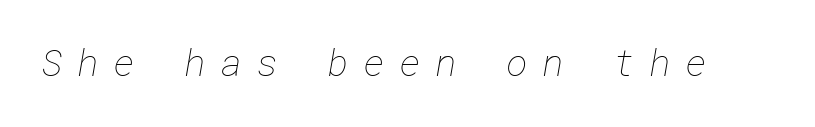
{"bold": "no", "weight": "thin", "width": "normal", "stroke_contrast": "low", "x_height": "medium", "underline": "no", "letter_spacing": "wide", "letter_spacing_em": 0.38, "glyph_px": 37}
